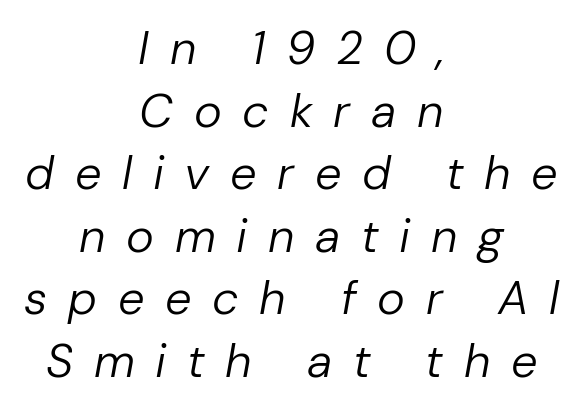
Glyph-to-glyph distance is far greater than everyday printed text. Line starts and ends both wander, symmetrically. The characters are drawn with everyday or finer stroke widths. Underline: absent. Reading down the column, the eye jumps a familiar distance to each next line.
